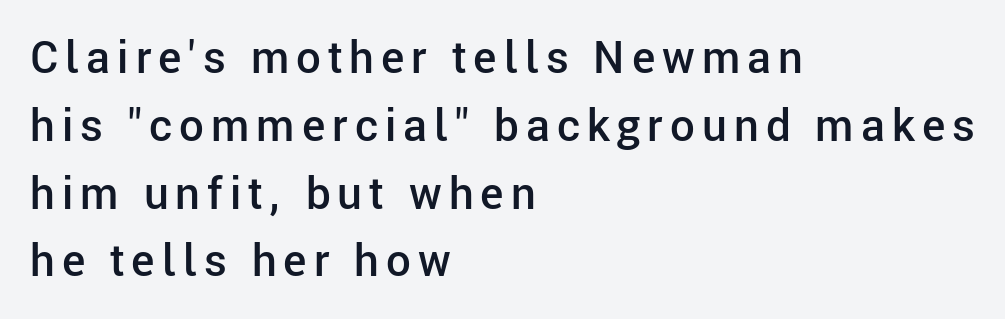
{"serif": "no", "italic": "no", "bold": "semi", "weight": "semibold", "width": "normal", "stroke_contrast": "low", "x_height": "medium", "monospaced": "no", "underline": "no", "align": "left", "line_spacing": "normal", "line_spacing_ratio": 1.54, "glyph_px": 44}
